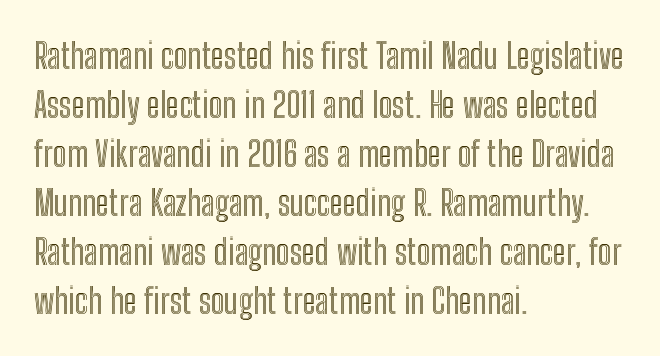
{"italic": "no", "width": "condensed", "x_height": "medium", "monospaced": "no", "underline": "no", "align": "left", "line_spacing": "normal", "line_spacing_ratio": 1.4, "letter_spacing": "normal", "letter_spacing_em": 0.0, "glyph_px": 35}
